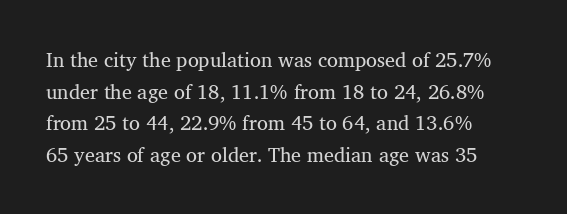
Q: Is the text bold? A: No.
Q: Is the text italic (slanted)? A: No, it is upright.
Q: Is the text underlined? A: No.
Q: How is the paragraph aligned? A: Left-aligned.
Q: Is the spacing between letters normal or unusually wide? A: Normal.
Q: Is the spacing between lines tight, normal or loose? A: Normal.
